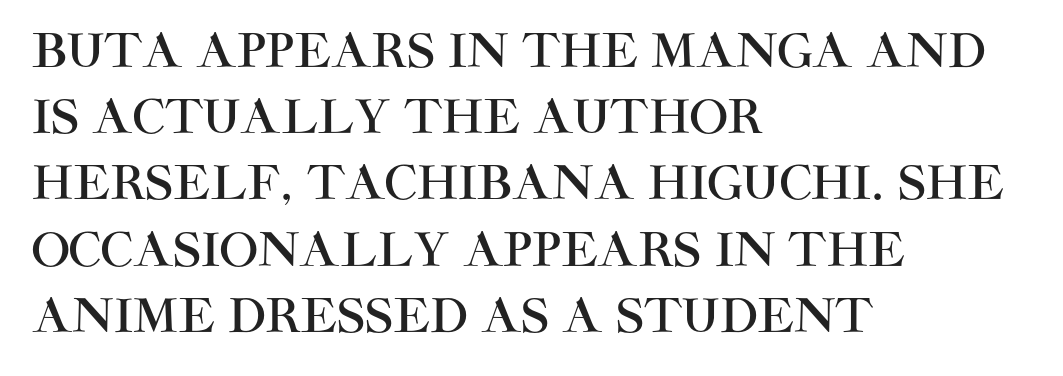
This sample has the flowing, uneven cadence of proportional lettering. Every character sits straight up, as roman type does. Between one letter and the next there's only the usual sliver of space. Quick note: underline off.
